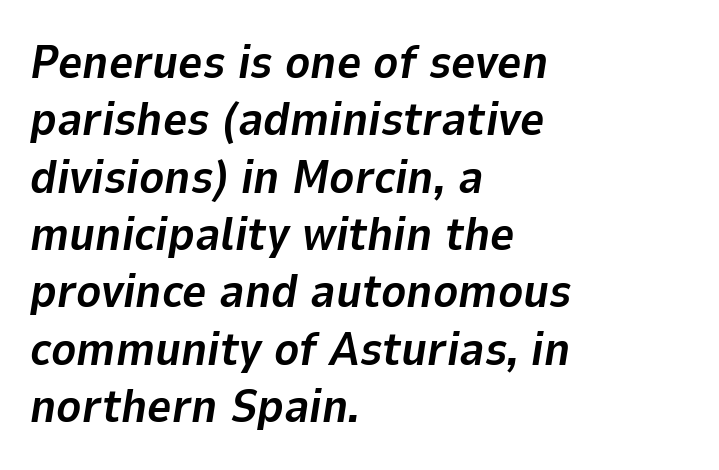
Each row of text sits above clean, open space. Nobody touched the tracking dial on this one. Compared with ordinary roman type, these characters are visibly tilted. Thick stems and heavy bowls — unmistakably bold. Caption: multi-line text, flush left, ragged right.
